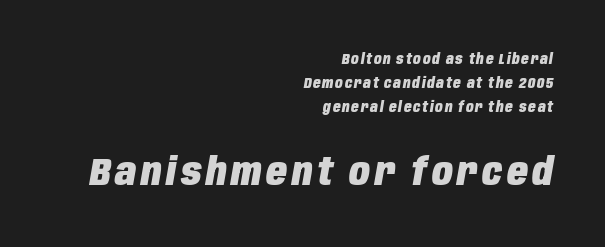
Q: Is the text bold? A: Yes.
Q: Is the text italic (slanted)? A: Yes, it leans right by about 10 degrees.
Q: Is the text underlined? A: No.
Q: How is the paragraph aligned? A: Right-aligned.
Q: Is the spacing between lines tight, normal or loose? A: Normal.
Q: Which block of text is set in a larger size, the first (top) or the second (bottom)? A: The second (bottom) one.
Q: Width (condensed, normal, or wide)? A: Condensed.
Q: Stroke contrast? A: Low.
Q: x-height? A: Large.
Q: Monospaced? A: No.
